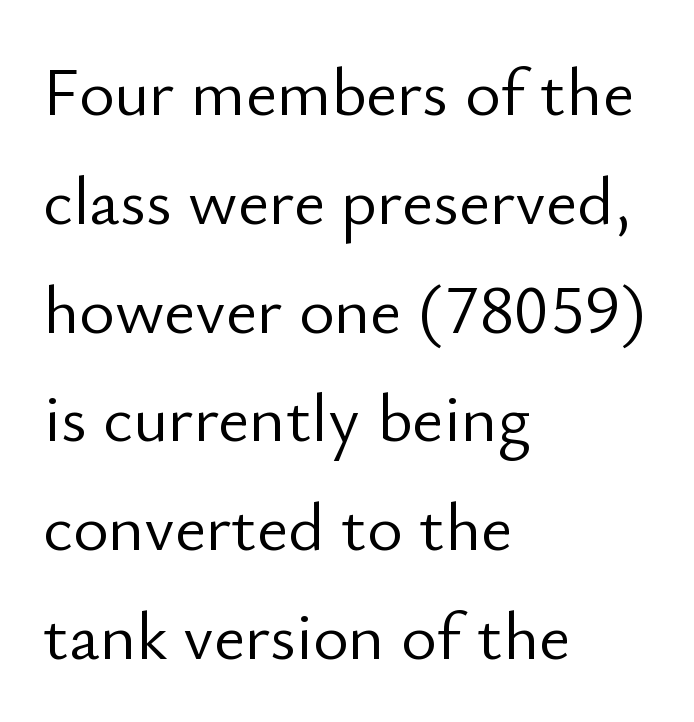
The image shows 68 px light sans-serif type, upright; set left-aligned, normal line spacing (1.6x), normal letter spacing, not underlined; low stroke contrast and a small x-height.
